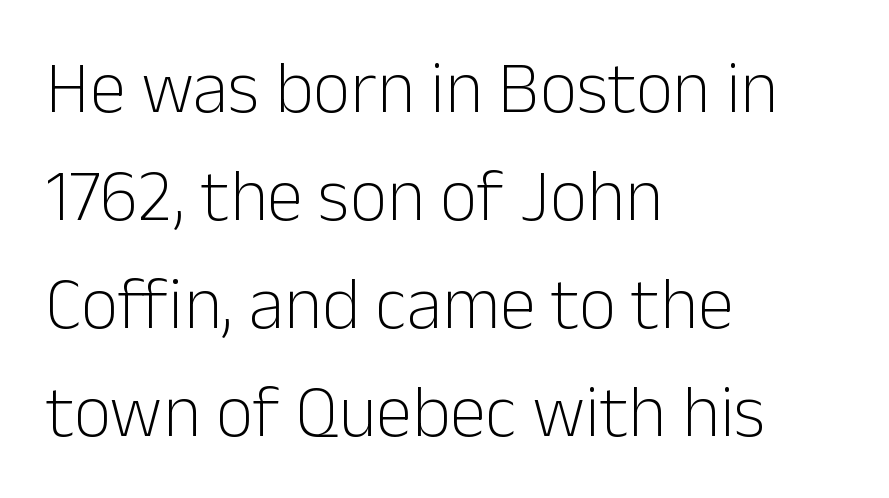
The image shows 73 px light sans-serif type, upright; set left-aligned, normal line spacing (1.48x), normal letter spacing, not underlined; low stroke contrast and a medium x-height.
